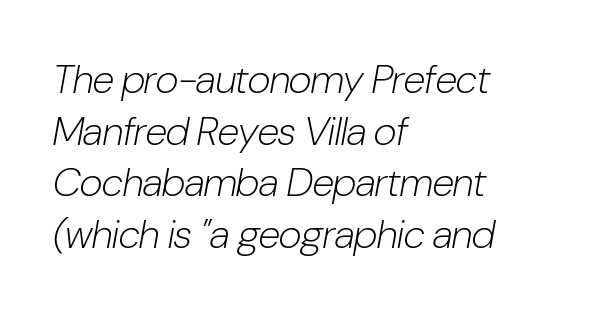
The image shows 40 px light, condensed type, italic (leaning right); set left-aligned, normal line spacing (1.29x), normal letter spacing, not underlined; low stroke contrast and a medium x-height.
